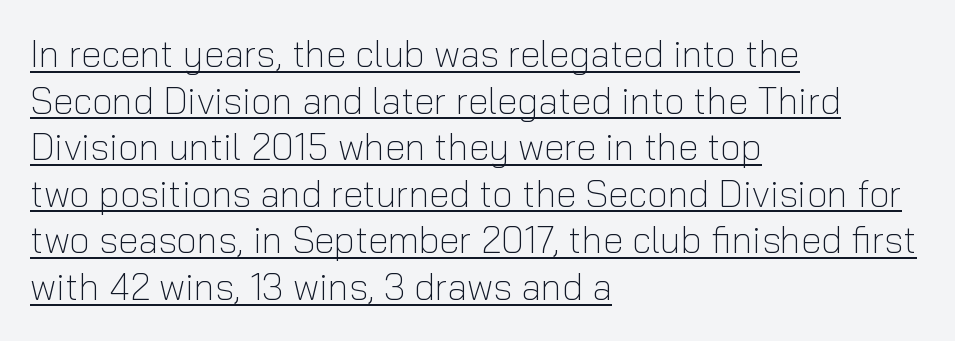
Words appear dense and cohesive because spacing is normal. Heft: none added — not bold. Spacing verdict: proportional, widths tailored to each character. Compared with undecorated copy, this sample adds a rule below the words.
